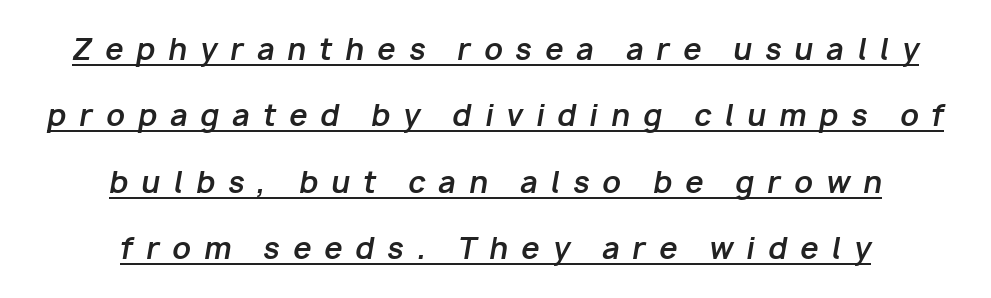
The image shows 29 px bold type, italic (leaning right); set centered, loose line spacing (2.29x), unusually wide letter spacing (+0.45 em), underlined; low stroke contrast and a medium x-height.
